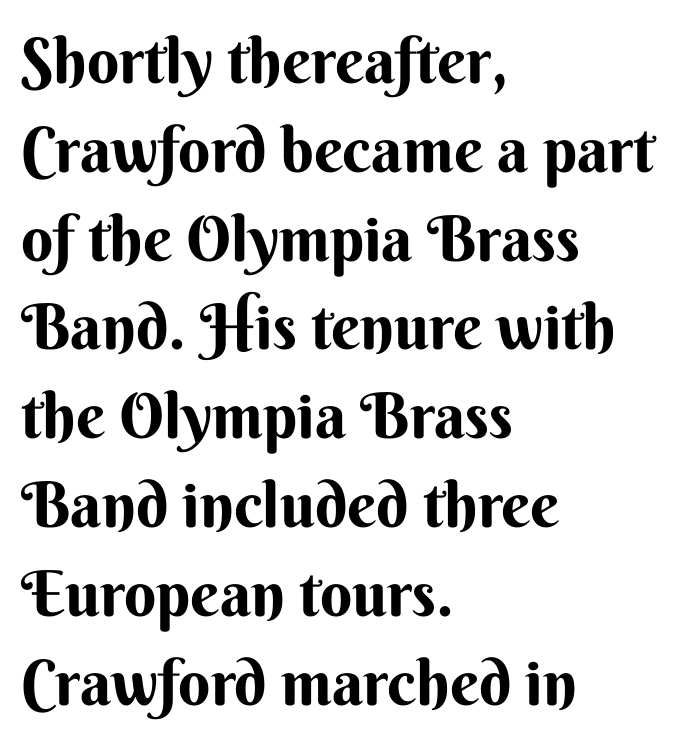
Q: Is the text italic (slanted)? A: No, it is upright.
Q: Is the typeface a serif or a sans-serif typeface? A: Sans-serif.
Q: Is the text underlined? A: No.
Q: How is the paragraph aligned? A: Left-aligned.
Q: Is the spacing between letters normal or unusually wide? A: Normal.
Q: Is the spacing between lines tight, normal or loose? A: Normal.
Q: Width (condensed, normal, or wide)? A: Normal.
Q: Stroke contrast? A: Medium.
Q: x-height? A: Small.
Q: Monospaced? A: No.
